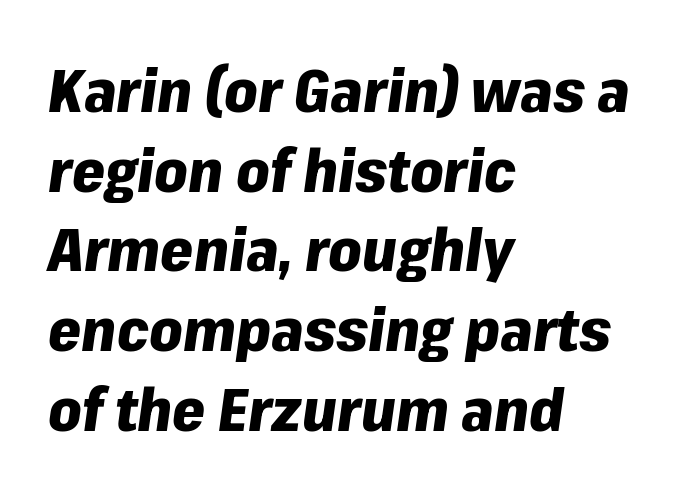
Q: Is the text bold? A: Yes.
Q: Is the text italic (slanted)? A: Yes, it leans right by about 8 degrees.
Q: Is the text underlined? A: No.
Q: How is the paragraph aligned? A: Left-aligned.
Q: Is the spacing between letters normal or unusually wide? A: Normal.
Q: Is the spacing between lines tight, normal or loose? A: Normal.
Q: Width (condensed, normal, or wide)? A: Normal.
Q: Stroke contrast? A: Low.
Q: x-height? A: Medium.
Q: Monospaced? A: No.
